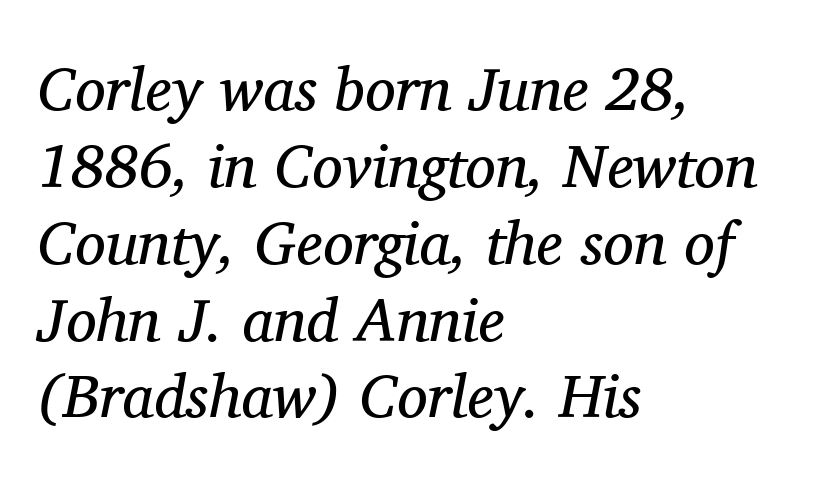
Q: Is the text bold? A: No.
Q: Is the text italic (slanted)? A: Yes, it leans right by about 11 degrees.
Q: Is the typeface a serif or a sans-serif typeface? A: Serif.
Q: Is the text underlined? A: No.
Q: How is the paragraph aligned? A: Left-aligned.
Q: Is the spacing between letters normal or unusually wide? A: Normal.
Q: Is the spacing between lines tight, normal or loose? A: Normal.
Q: Width (condensed, normal, or wide)? A: Normal.
Q: Stroke contrast? A: Medium.
Q: x-height? A: Medium.
Q: Monospaced? A: No.
